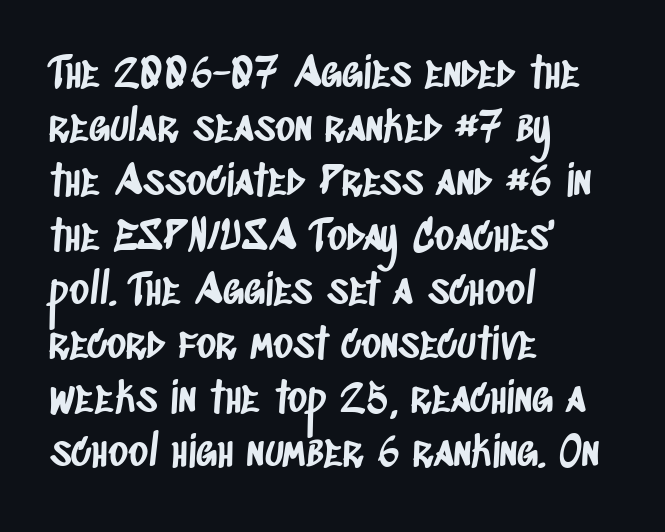
{"serif": "no", "width": "condensed", "stroke_contrast": "low", "x_height": "large", "monospaced": "no", "underline": "no", "align": "left", "line_spacing": "normal", "line_spacing_ratio": 1.29, "letter_spacing": "normal", "letter_spacing_em": 0.0, "glyph_px": 42}
